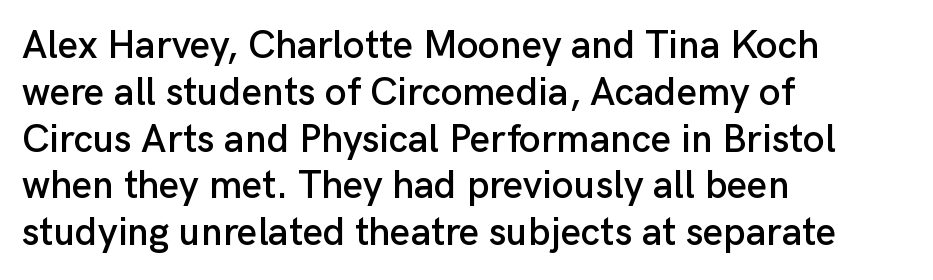
Q: Is the text italic (slanted)? A: No, it is upright.
Q: Is the typeface a serif or a sans-serif typeface? A: Sans-serif.
Q: Is the text underlined? A: No.
Q: How is the paragraph aligned? A: Left-aligned.
Q: Is the spacing between letters normal or unusually wide? A: Normal.
Q: Width (condensed, normal, or wide)? A: Normal.
Q: Stroke contrast? A: Low.
Q: x-height? A: Medium.
Q: Monospaced? A: No.
